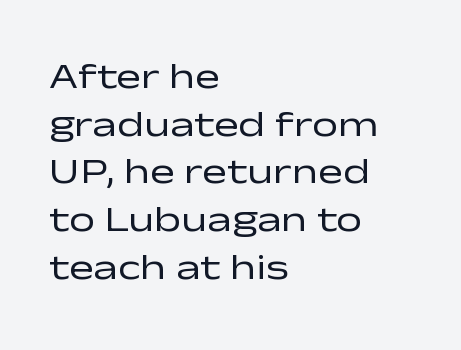
Q: Is the text bold? A: No.
Q: Is the text italic (slanted)? A: No, it is upright.
Q: Is the typeface a serif or a sans-serif typeface? A: Sans-serif.
Q: Is the text underlined? A: No.
Q: How is the paragraph aligned? A: Left-aligned.
Q: Is the spacing between letters normal or unusually wide? A: Normal.
Q: Is the spacing between lines tight, normal or loose? A: Normal.
Q: Width (condensed, normal, or wide)? A: Wide.
Q: Stroke contrast? A: Low.
Q: x-height? A: Medium.
Q: Monospaced? A: No.
